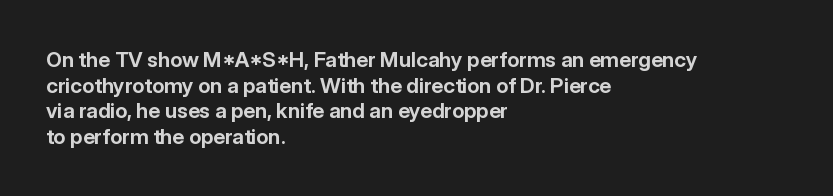
{"italic": "no", "bold": "yes", "underline": "no", "align": "left", "line_spacing_ratio": 1.22, "letter_spacing": "normal", "letter_spacing_em": 0.0, "glyph_px": 21}
